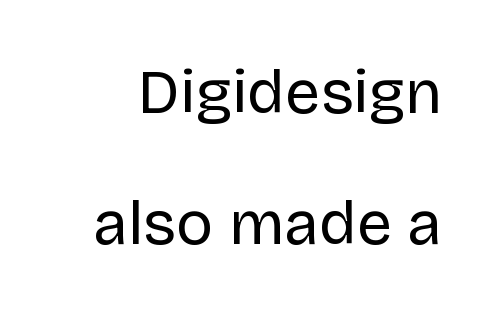
{"serif": "no", "italic": "no", "bold": "no", "weight": "regular", "width": "normal", "stroke_contrast": "low", "x_height": "large", "monospaced": "no", "underline": "no", "line_spacing": "loose", "line_spacing_ratio": 2.11, "letter_spacing": "normal", "letter_spacing_em": 0.0, "glyph_px": 62}
